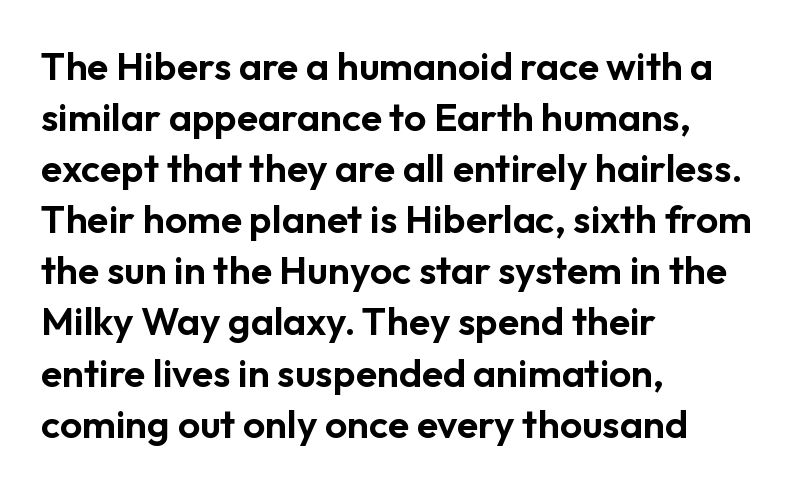
{"serif": "no", "italic": "no", "width": "normal", "stroke_contrast": "low", "x_height": "medium", "monospaced": "no", "underline": "no", "align": "left", "line_spacing": "normal", "line_spacing_ratio": 1.31, "letter_spacing": "normal", "letter_spacing_em": 0.0, "glyph_px": 39}
